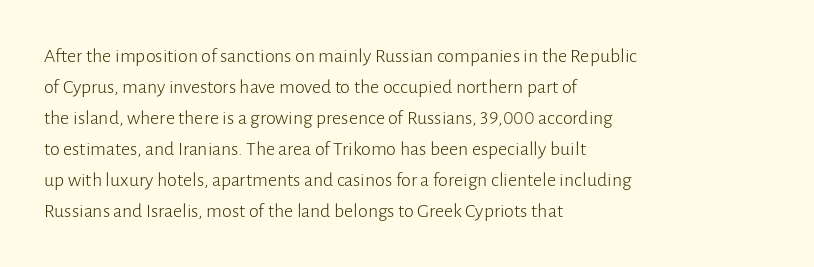
The face looks like a standard text weight, possibly lighter. The type is set solid horizontally, with unmodified tracking. The lettering stays uniformly vertical, giving the passage a roman look. Leading: standard. Casual observation: everything's shoved over to the left.
